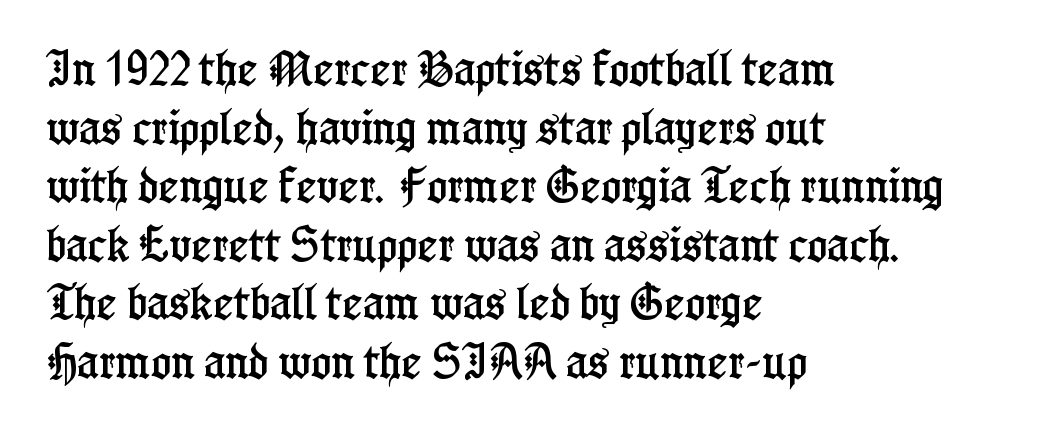
Q: Is the text italic (slanted)? A: No, it is upright.
Q: Is the typeface a serif or a sans-serif typeface? A: Serif.
Q: Is the text underlined? A: No.
Q: How is the paragraph aligned? A: Left-aligned.
Q: Is the spacing between letters normal or unusually wide? A: Normal.
Q: Is the spacing between lines tight, normal or loose? A: Normal.
Q: Width (condensed, normal, or wide)? A: Condensed.
Q: Stroke contrast? A: Low.
Q: x-height? A: Medium.
Q: Monospaced? A: No.
